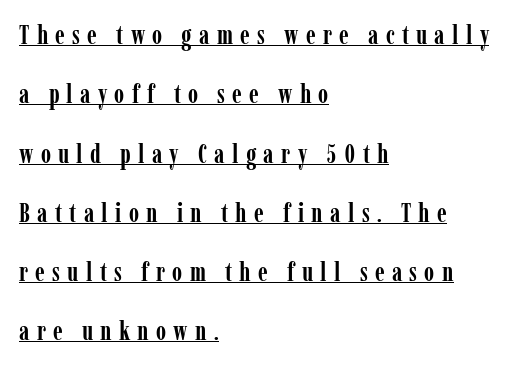
The image shows 26 px bold type, upright; set left-aligned, loose line spacing (2.28x), unusually wide letter spacing (+0.28 em), underlined.
